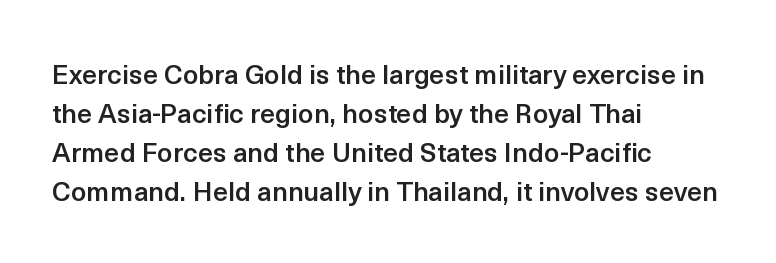
{"italic": "no", "bold": "semi", "underline": "no", "align": "left", "line_spacing": "normal", "line_spacing_ratio": 1.44, "letter_spacing": "normal", "letter_spacing_em": 0.0, "glyph_px": 27}
